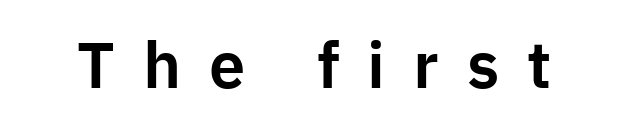
The image shows 65 px sans-serif type, upright; set unusually wide letter spacing (+0.43 em), not underlined; low stroke contrast and a medium x-height.
